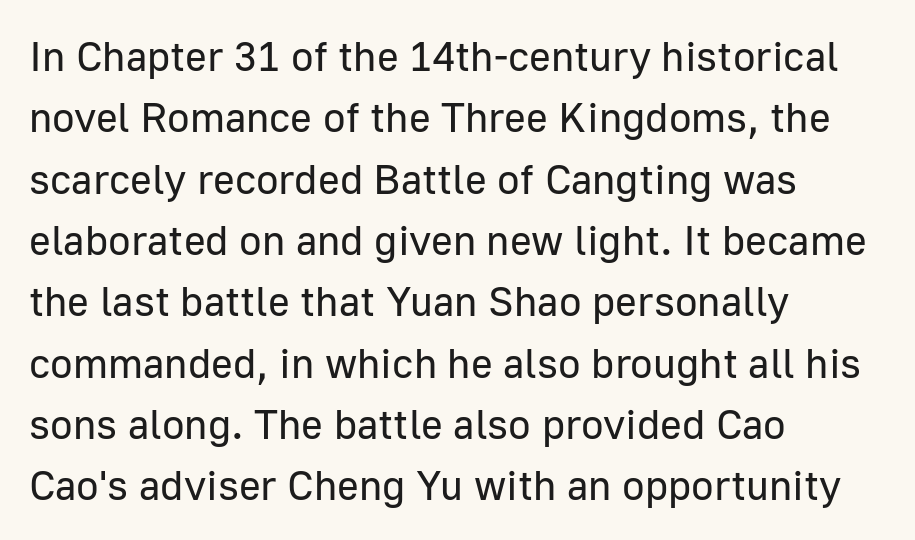
Q: Is the text bold? A: No.
Q: Is the text italic (slanted)? A: No, it is upright.
Q: Is the typeface a serif or a sans-serif typeface? A: Sans-serif.
Q: Is the text underlined? A: No.
Q: How is the paragraph aligned? A: Left-aligned.
Q: Is the spacing between letters normal or unusually wide? A: Normal.
Q: Is the spacing between lines tight, normal or loose? A: Normal.
Q: Width (condensed, normal, or wide)? A: Normal.
Q: Stroke contrast? A: Low.
Q: x-height? A: Medium.
Q: Monospaced? A: No.
